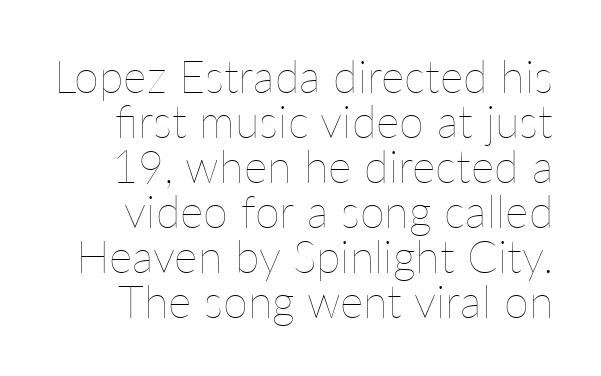
Q: Is the text bold? A: No.
Q: Is the text italic (slanted)? A: No, it is upright.
Q: Is the text underlined? A: No.
Q: Is the spacing between letters normal or unusually wide? A: Normal.
Q: Is the spacing between lines tight, normal or loose? A: Tight.
Q: Width (condensed, normal, or wide)? A: Normal.
Q: Stroke contrast? A: Low.
Q: x-height? A: Medium.
Q: Monospaced? A: No.
